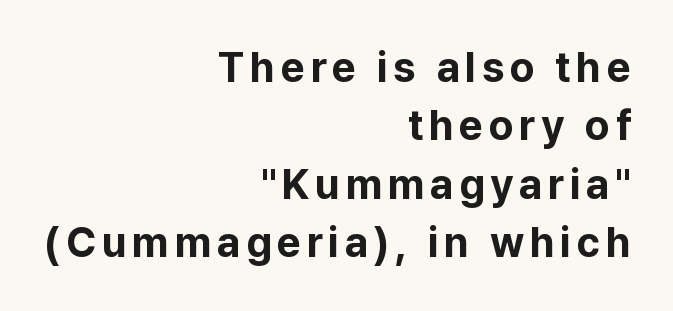
Do the letters lean? They stand straight. Evenly set lines give the paragraph a standard silhouette. Underline: absent. Typographically, this falls in the sans-serif category. Reading down the block, your eye finds every line finishing at a fixed right position. Note the varied advance widths — an 'i' is clearly narrower than an 'm'.
